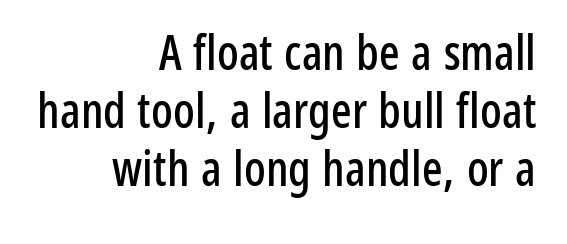
Q: Is the text italic (slanted)? A: No, it is upright.
Q: Is the typeface a serif or a sans-serif typeface? A: Sans-serif.
Q: Is the text underlined? A: No.
Q: How is the paragraph aligned? A: Right-aligned.
Q: Is the spacing between letters normal or unusually wide? A: Normal.
Q: Width (condensed, normal, or wide)? A: Condensed.
Q: Stroke contrast? A: Low.
Q: x-height? A: Medium.
Q: Monospaced? A: No.
